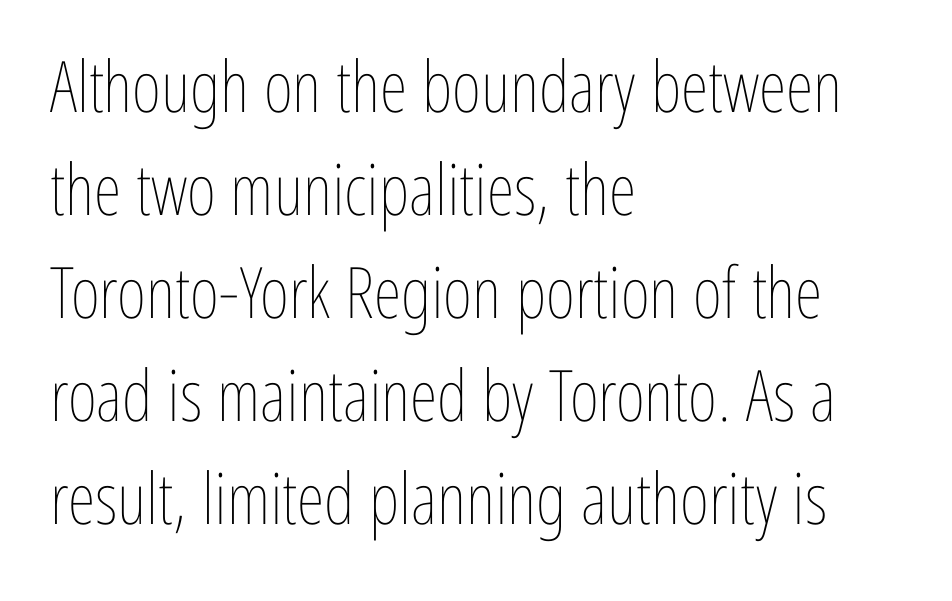
{"italic": "no", "bold": "no", "weight": "thin", "width": "condensed", "stroke_contrast": "low", "x_height": "medium", "monospaced": "no", "underline": "no", "align": "left", "line_spacing": "normal", "line_spacing_ratio": 1.45, "letter_spacing": "normal", "letter_spacing_em": 0.0, "glyph_px": 71}
